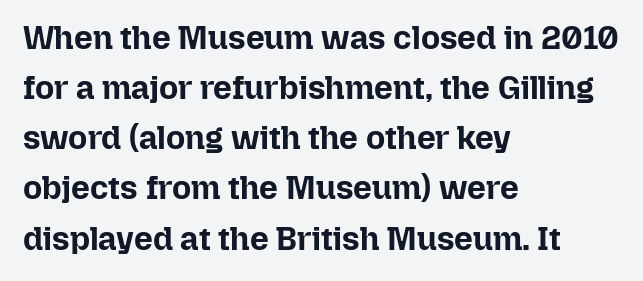
Proportional: the letters do not fall into vertical columns. The lettering stays uniformly vertical, giving the passage a roman look. Just letters on the line, the space beneath them empty. Caption: standard tracking, unaltered. These words are printed bold, with thick strokes throughout.
